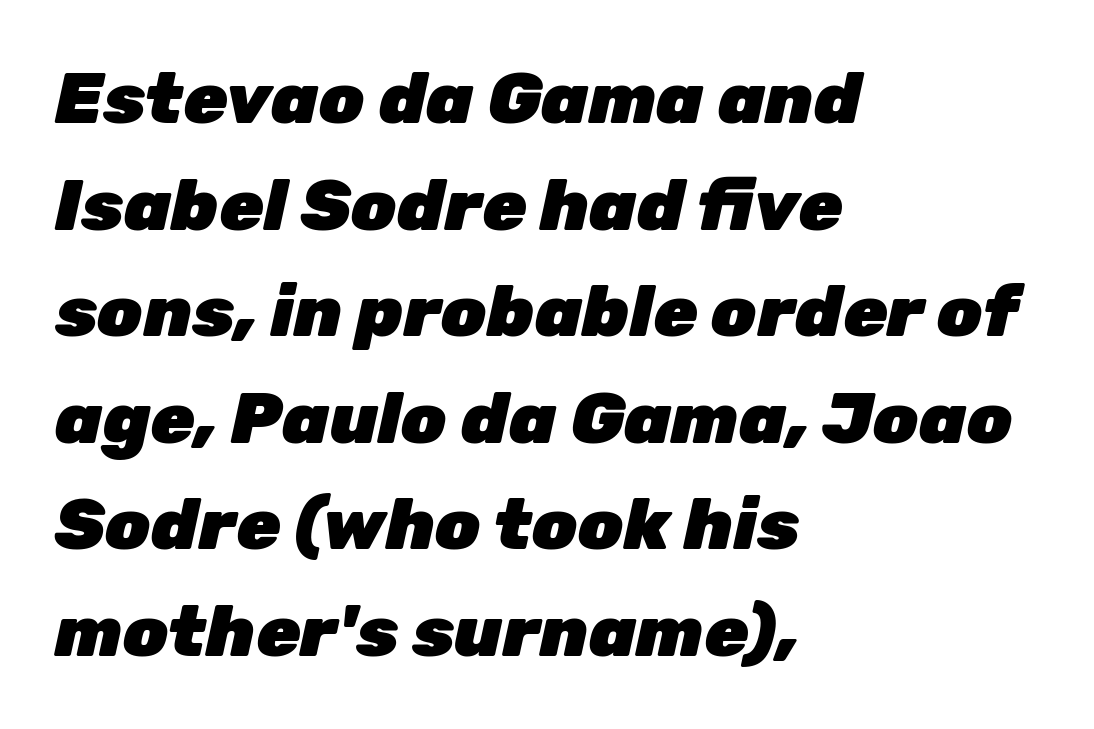
{"italic": "yes", "lean": "right", "slant_degrees": 12, "bold": "yes", "weight": "heavy", "width": "normal", "stroke_contrast": "low", "x_height": "medium", "monospaced": "no", "underline": "no", "align": "left", "line_spacing": "normal", "line_spacing_ratio": 1.48, "letter_spacing": "normal", "letter_spacing_em": 0.0, "glyph_px": 72}
